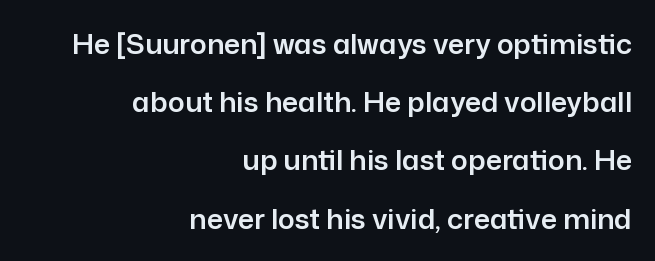
Q: Is the text italic (slanted)? A: No, it is upright.
Q: Is the typeface a serif or a sans-serif typeface? A: Sans-serif.
Q: Is the text underlined? A: No.
Q: How is the paragraph aligned? A: Right-aligned.
Q: Is the spacing between letters normal or unusually wide? A: Normal.
Q: Is the spacing between lines tight, normal or loose? A: Loose.
Q: Width (condensed, normal, or wide)? A: Normal.
Q: Stroke contrast? A: Low.
Q: x-height? A: Medium.
Q: Monospaced? A: No.
